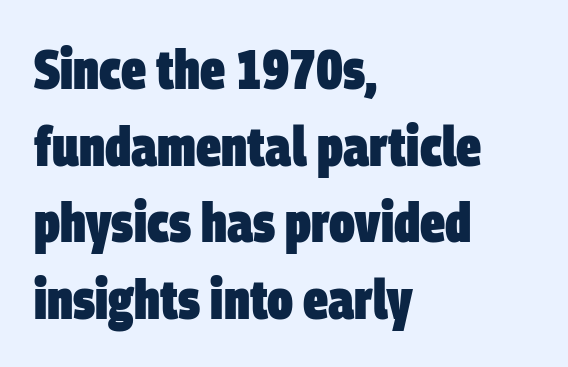
{"serif": "no", "bold": "yes", "weight": "heavy", "width": "condensed", "stroke_contrast": "low", "x_height": "large", "monospaced": "no", "underline": "no", "align": "left", "line_spacing": "normal", "line_spacing_ratio": 1.37, "letter_spacing": "normal", "letter_spacing_em": 0.0, "glyph_px": 56}
